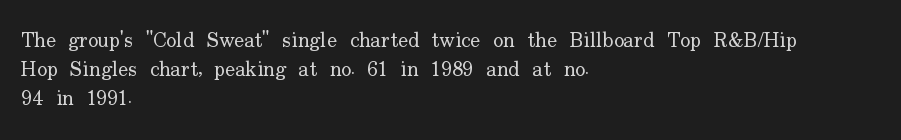
Letters rest on an invisible, unmarked baseline. Heaviness? Minimal to ordinary, like unemphasized prose. The rendering anchors every line to the left-hand side. The line-height multiplier appears to be the usual default.
